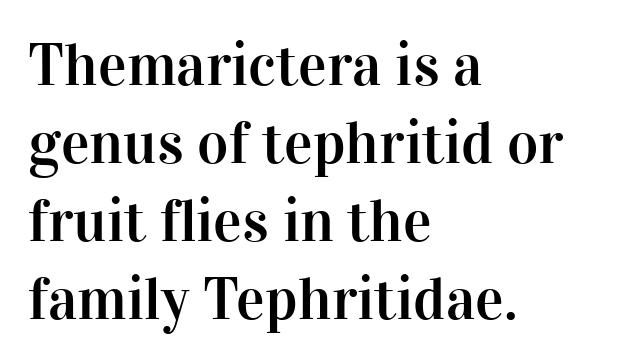
{"serif": "yes", "italic": "no", "width": "normal", "stroke_contrast": "high", "x_height": "medium", "monospaced": "no", "underline": "no", "align": "left", "line_spacing": "normal", "line_spacing_ratio": 1.3, "letter_spacing": "normal", "letter_spacing_em": 0.0, "glyph_px": 60}
